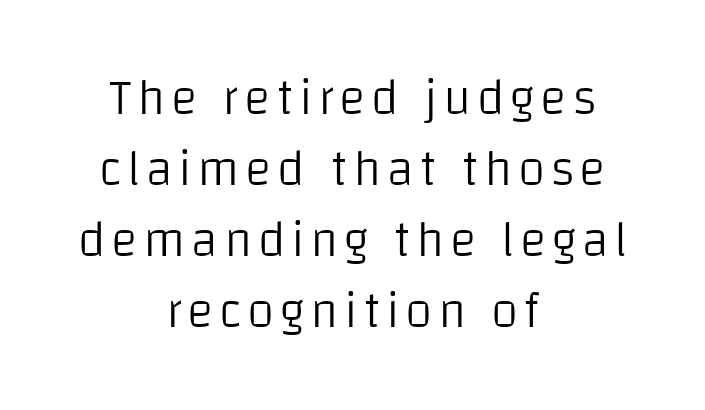
Q: Is the text bold? A: No.
Q: Is the text italic (slanted)? A: No, it is upright.
Q: Is the typeface a serif or a sans-serif typeface? A: Sans-serif.
Q: Is the text underlined? A: No.
Q: How is the paragraph aligned? A: Centered.
Q: Is the spacing between lines tight, normal or loose? A: Normal.
Q: Width (condensed, normal, or wide)? A: Normal.
Q: Stroke contrast? A: Low.
Q: x-height? A: Large.
Q: Monospaced? A: No.
